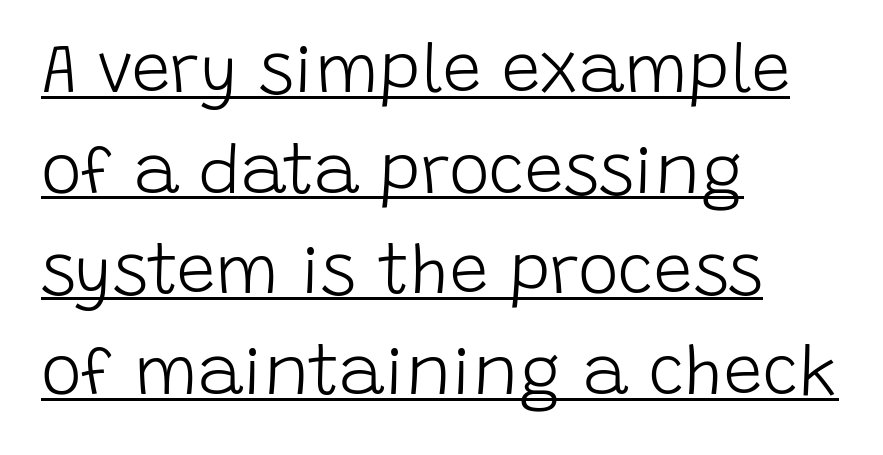
{"serif": "no", "italic": "no", "bold": "no", "weight": "light", "width": "normal", "stroke_contrast": "low", "x_height": "large", "monospaced": "no", "underline": "yes", "align": "left", "line_spacing": "normal", "line_spacing_ratio": 1.46, "letter_spacing": "normal", "letter_spacing_em": 0.0, "glyph_px": 69}
